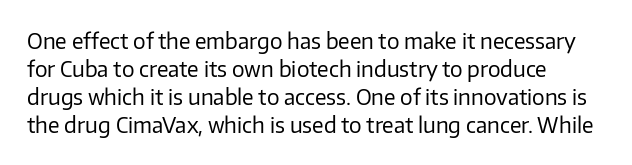
The paragraph has a hard left edge and a soft right edge. Rows of type keep a routine distance in the vertical direction. The letters sit at their default tracking, neither squeezed nor spread. Posture: vertical.
